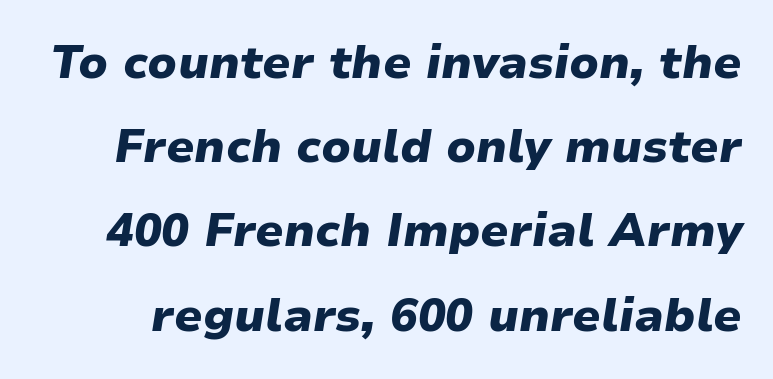
{"italic": "yes", "lean": "right", "slant_degrees": 9, "bold": "yes", "weight": "heavy", "width": "normal", "stroke_contrast": "low", "x_height": "medium", "monospaced": "no", "underline": "no", "line_spacing_ratio": 1.83, "letter_spacing": "normal", "letter_spacing_em": 0.0, "glyph_px": 46}
